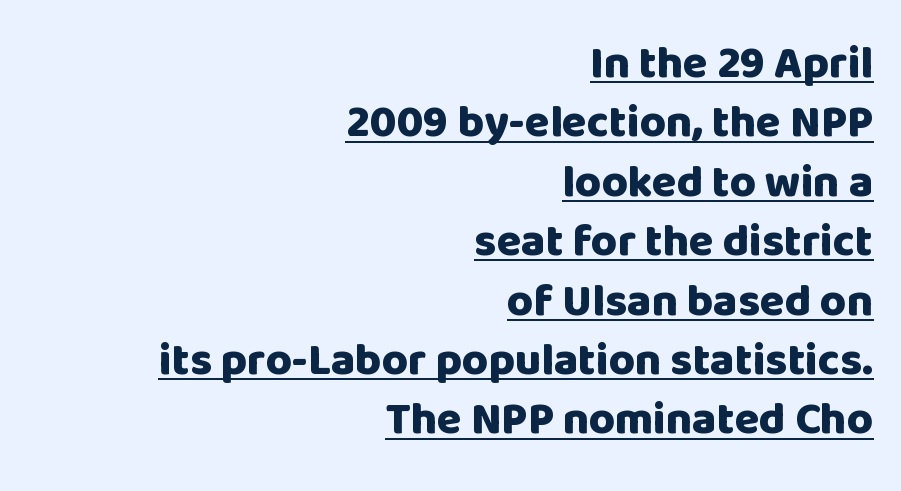
Q: Is the text bold? A: Yes.
Q: Is the text italic (slanted)? A: No, it is upright.
Q: Is the typeface a serif or a sans-serif typeface? A: Sans-serif.
Q: Is the text underlined? A: Yes.
Q: How is the paragraph aligned? A: Right-aligned.
Q: Is the spacing between letters normal or unusually wide? A: Normal.
Q: Is the spacing between lines tight, normal or loose? A: Normal.
Q: Width (condensed, normal, or wide)? A: Normal.
Q: Stroke contrast? A: Low.
Q: x-height? A: Large.
Q: Monospaced? A: No.
